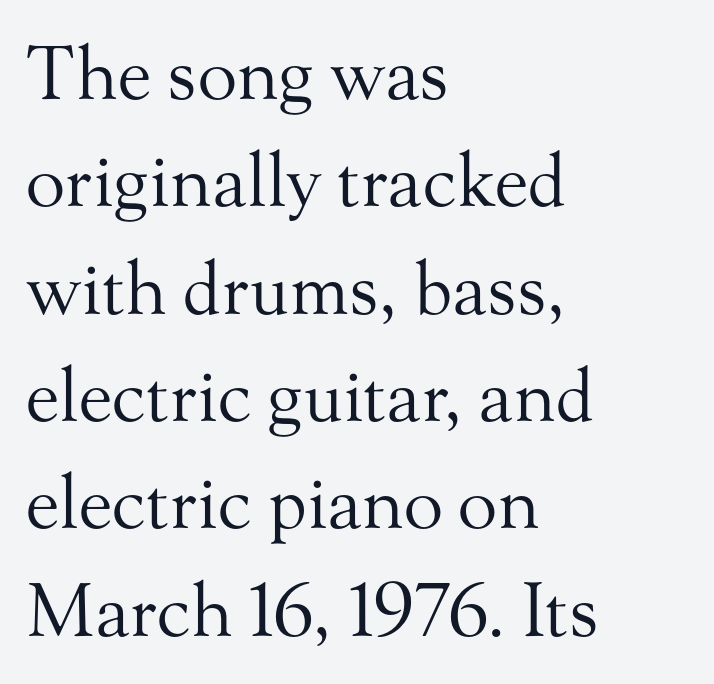
Q: Is the text bold? A: No.
Q: Is the text italic (slanted)? A: No, it is upright.
Q: Is the typeface a serif or a sans-serif typeface? A: Serif.
Q: Is the text underlined? A: No.
Q: How is the paragraph aligned? A: Left-aligned.
Q: Is the spacing between letters normal or unusually wide? A: Normal.
Q: Is the spacing between lines tight, normal or loose? A: Normal.
Q: Width (condensed, normal, or wide)? A: Normal.
Q: Stroke contrast? A: Medium.
Q: x-height? A: Small.
Q: Monospaced? A: No.
